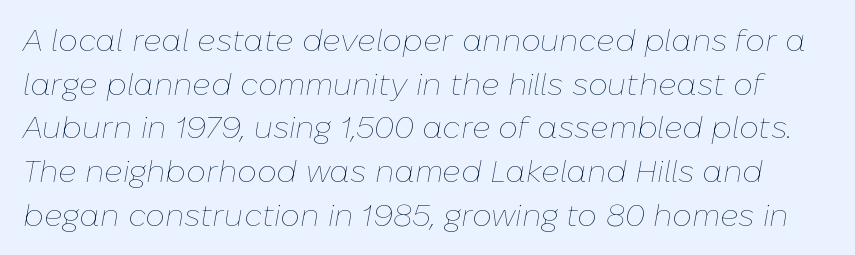
The image shows 31 px thin type, italic (leaning right); set normal line spacing (1.41x), normal letter spacing, not underlined; low stroke contrast and a medium x-height.
